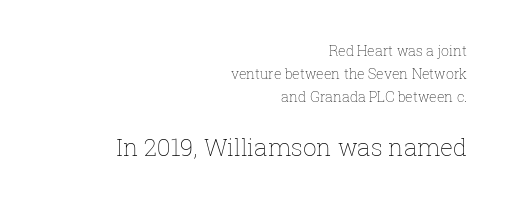
{"italic": "no", "bold": "no", "underline": "no", "align": "right", "line_spacing": "normal", "line_spacing_ratio": 1.66, "letter_spacing": "normal", "letter_spacing_em": 0.0, "larger_block": "second", "size_ratio": 1.71, "glyph_px": 24}
